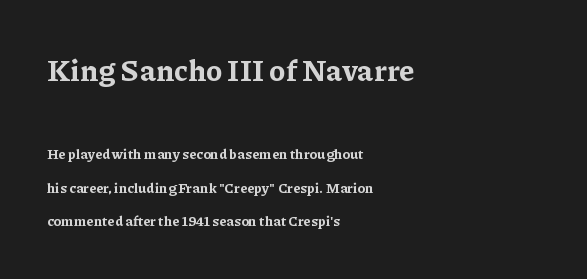
Here the designer chose a conventional face with non-uniform glyph widths. Caption: standard tracking, unaltered. Does the bottom block carry the larger type? No, the top block does. Does the weight exceed regular? Yes, all the way to bold.
